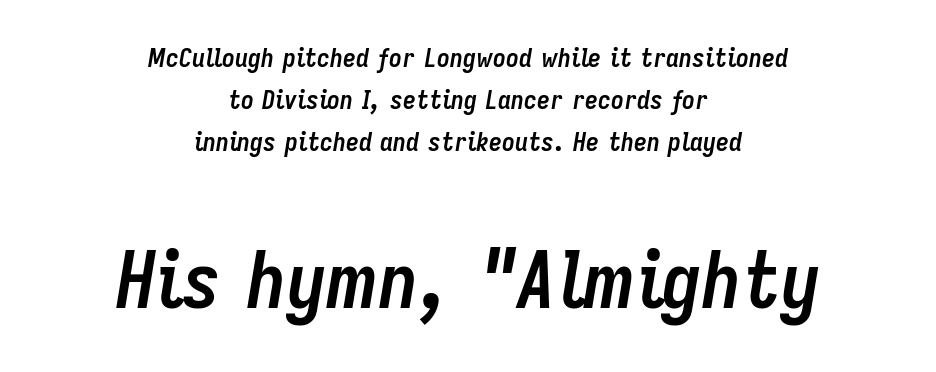
{"italic": "yes", "lean": "right", "slant_degrees": 9, "bold": "yes", "weight": "semibold", "width": "condensed", "stroke_contrast": "low", "x_height": "medium", "monospaced": "no", "underline": "no", "align": "center", "line_spacing": "normal", "line_spacing_ratio": 1.62, "letter_spacing": "normal", "letter_spacing_em": 0.0, "larger_block": "second", "size_ratio": 3.04, "glyph_px": 79}
